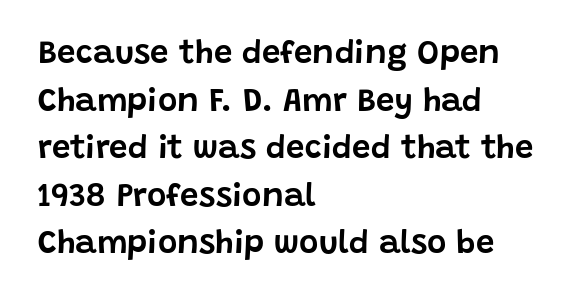
The image shows 33 px sans-serif type, upright; set left-aligned, normal line spacing (1.44x), normal letter spacing, not underlined; low stroke contrast and a large x-height.
